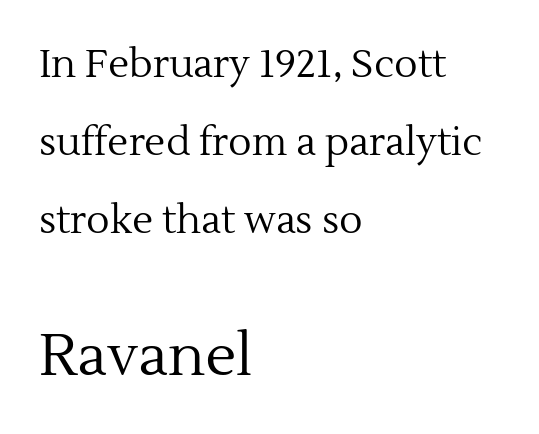
{"serif": "yes", "italic": "no", "bold": "no", "weight": "regular", "width": "normal", "x_height": "medium", "monospaced": "no", "underline": "no", "align": "left", "line_spacing": "loose", "line_spacing_ratio": 2.0, "letter_spacing": "normal", "letter_spacing_em": 0.0, "larger_block": "second", "size_ratio": 1.49, "glyph_px": 58}
